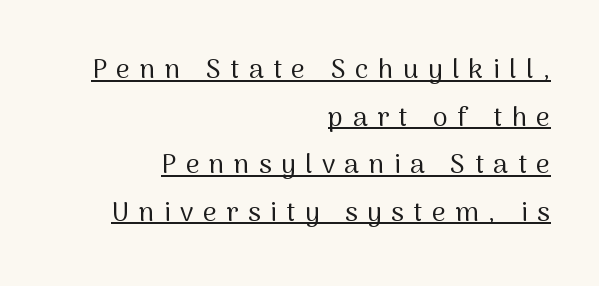
Inter-character spacing is expanded well beyond the font's built-in metrics. Somebody hit Ctrl+U on this one — the words are underlined. Which margin do the lines hug? The right one — the left edge is uneven. Nope, not italic — everything's standing straight. Vertical stems look standard width or narrower in stroke.
